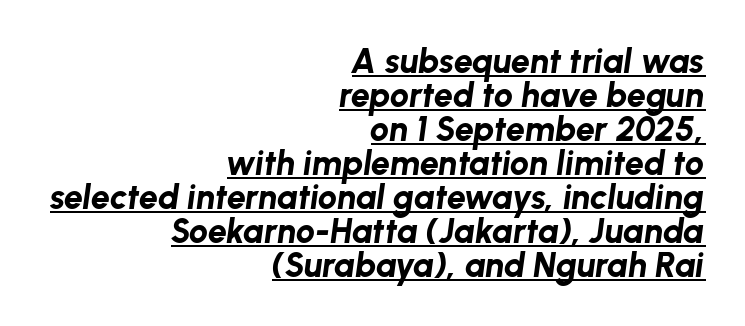
{"italic": "yes", "lean": "right", "slant_degrees": 8, "bold": "yes", "weight": "bold", "width": "normal", "stroke_contrast": "low", "x_height": "medium", "monospaced": "no", "underline": "yes", "align": "right", "line_spacing": "tight", "line_spacing_ratio": 1.0, "letter_spacing": "normal", "letter_spacing_em": 0.0, "glyph_px": 34}
